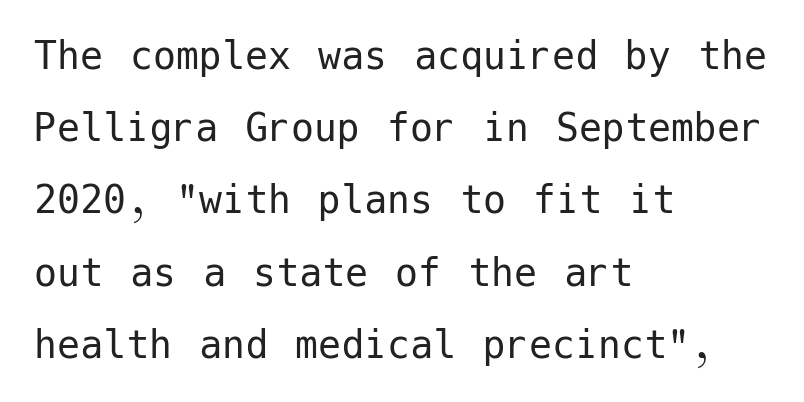
The image shows 46 px regular-weight sans-serif type, upright; set left-aligned, normal line spacing (1.57x), normal letter spacing, not underlined; low stroke contrast and a medium x-height.
